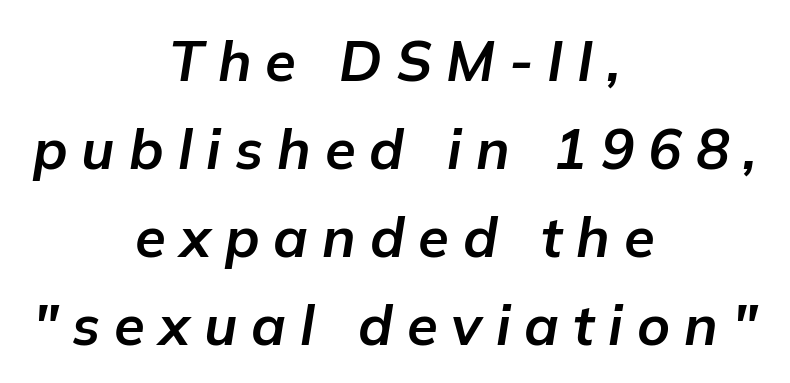
The image shows 56 px bold type, italic (leaning right); set centered, normal line spacing (1.57x), unusually wide letter spacing (+0.25 em), not underlined; low stroke contrast and a medium x-height.
